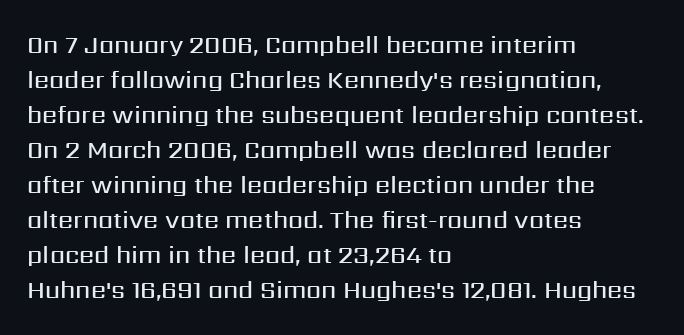
Leading matches the norm, producing a regular column. This sample uses an upright cut, with every glyph sitting square on the baseline. A fair bit of extra ink — the face is semibold, not bold. Does the copy run flush right? No — it runs flush left. This rendering features lettering with no underline. Between one letter and the next there's only the usual sliver of space.
